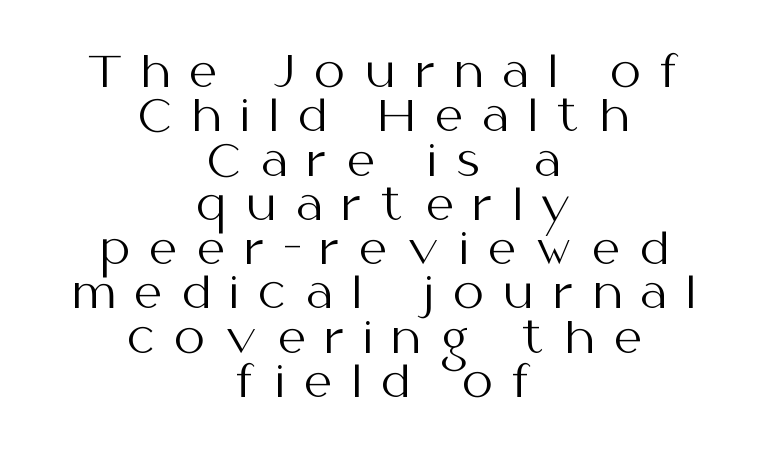
{"serif": "no", "italic": "no", "bold": "no", "weight": "regular", "width": "normal", "stroke_contrast": "medium", "x_height": "medium", "monospaced": "no", "underline": "no", "align": "center", "line_spacing": "tight", "line_spacing_ratio": 1.03, "letter_spacing": "wide", "letter_spacing_em": 0.47, "glyph_px": 43}
